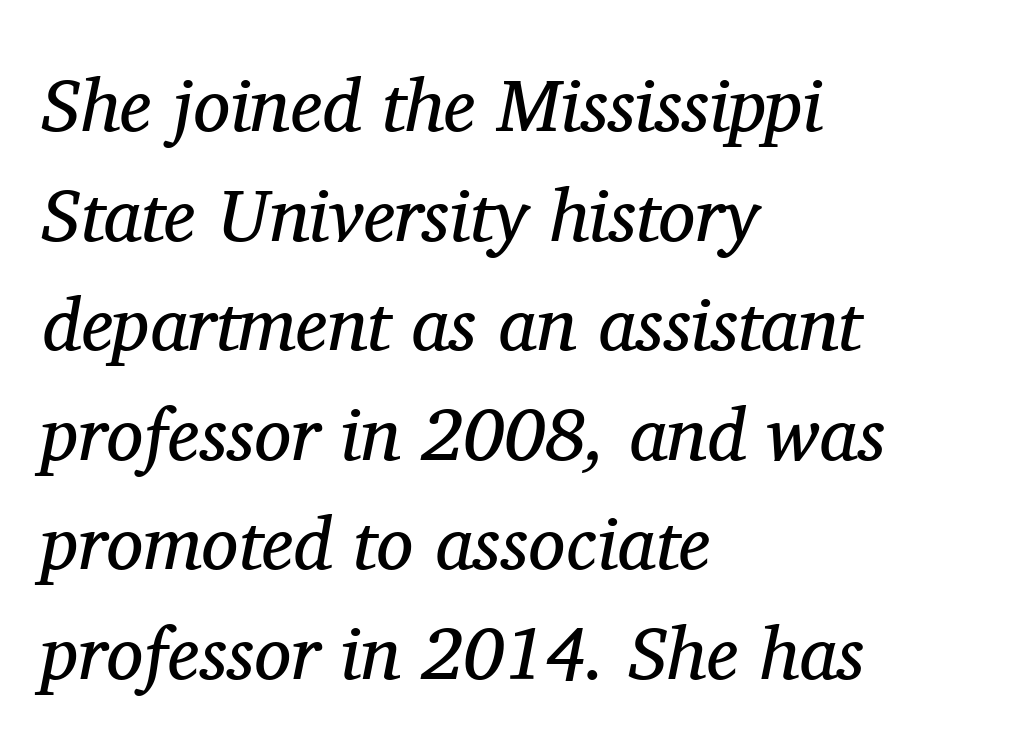
Q: Is the text bold? A: No.
Q: Is the text italic (slanted)? A: Yes, it leans right by about 11 degrees.
Q: Is the typeface a serif or a sans-serif typeface? A: Serif.
Q: Is the text underlined? A: No.
Q: How is the paragraph aligned? A: Left-aligned.
Q: Is the spacing between letters normal or unusually wide? A: Normal.
Q: Is the spacing between lines tight, normal or loose? A: Normal.
Q: Width (condensed, normal, or wide)? A: Normal.
Q: Stroke contrast? A: Medium.
Q: x-height? A: Medium.
Q: Monospaced? A: No.
